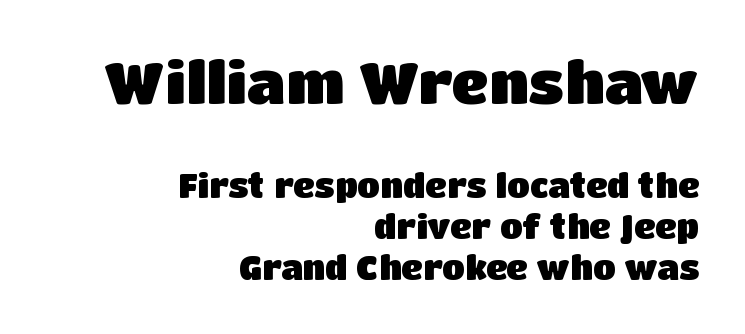
The type is set solid horizontally, with unmodified tracking. Top chunk: large. Bottom chunk: small. Plain, unruled lines of type. Regarding serifs, this sample does without them. Look at the stroke-to-counter ratio: heavy, a bold.
